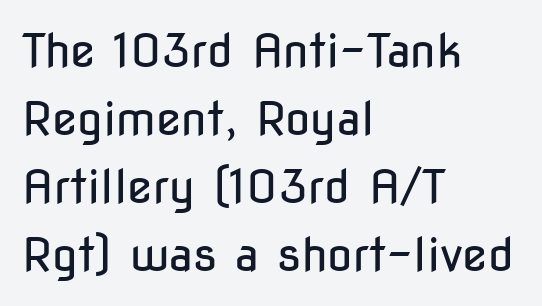
Q: Is the text bold? A: No.
Q: Is the text italic (slanted)? A: No, it is upright.
Q: Is the typeface a serif or a sans-serif typeface? A: Sans-serif.
Q: Is the text underlined? A: No.
Q: How is the paragraph aligned? A: Left-aligned.
Q: Is the spacing between letters normal or unusually wide? A: Normal.
Q: Is the spacing between lines tight, normal or loose? A: Normal.
Q: Width (condensed, normal, or wide)? A: Condensed.
Q: Stroke contrast? A: Low.
Q: x-height? A: Medium.
Q: Monospaced? A: No.
